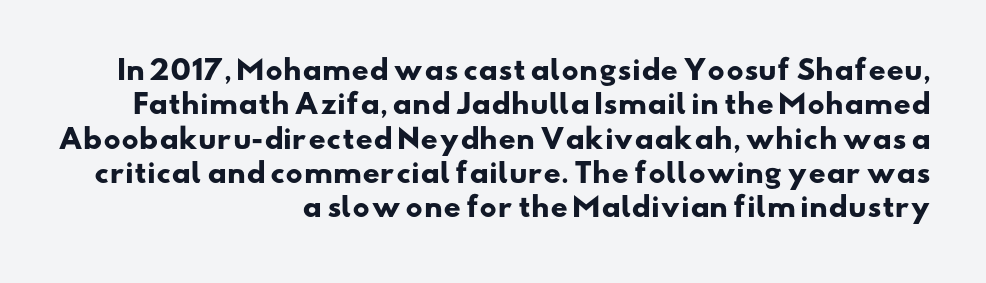
Q: Is the text bold? A: Yes.
Q: Is the text underlined? A: No.
Q: How is the paragraph aligned? A: Right-aligned.
Q: Is the spacing between letters normal or unusually wide? A: Normal.
Q: Is the spacing between lines tight, normal or loose? A: Normal.
